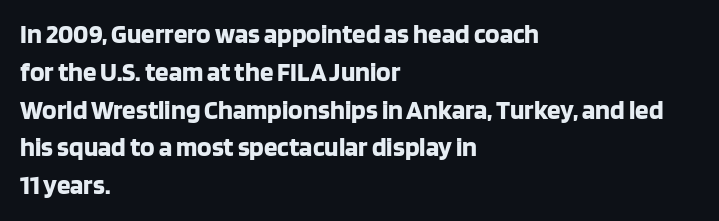
Q: Is the text bold? A: Yes.
Q: Is the text italic (slanted)? A: No, it is upright.
Q: Is the text underlined? A: No.
Q: How is the paragraph aligned? A: Left-aligned.
Q: Is the spacing between letters normal or unusually wide? A: Normal.
Q: Is the spacing between lines tight, normal or loose? A: Normal.
